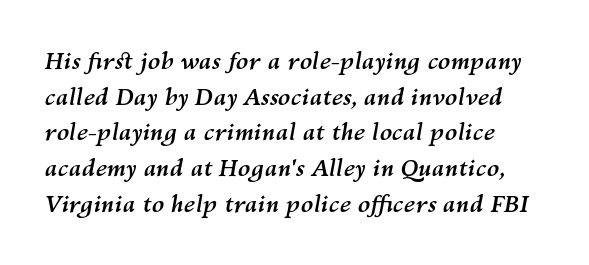
Compared with ordinary roman type, these characters are visibly tilted. What's the leading like? Ordinary, nothing unusual. Anything drawn beneath the words? Only blank space. As a designer I'd log this as weight 700, bold. Nothing unusual about the tracking: characters are spaced as the font intends.
